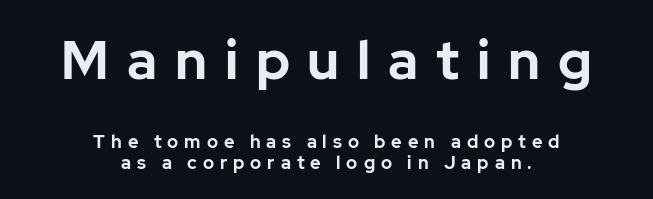
{"serif": "no", "italic": "no", "bold": "yes", "weight": "bold", "width": "normal", "stroke_contrast": "low", "x_height": "medium", "monospaced": "no", "underline": "no", "align": "center", "line_spacing": "tight", "line_spacing_ratio": 1.15, "letter_spacing": "wide", "letter_spacing_em": 0.33, "larger_block": "first", "size_ratio": 3.0, "glyph_px": 54}
